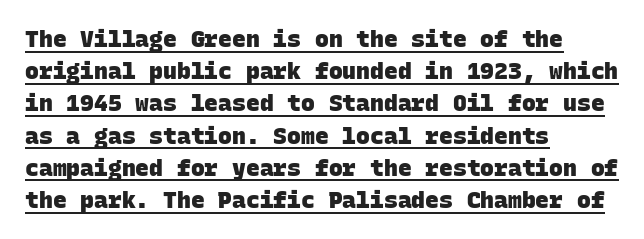
The image shows 23 px bold type; set left-aligned, normal line spacing (1.4x), normal letter spacing, underlined.
